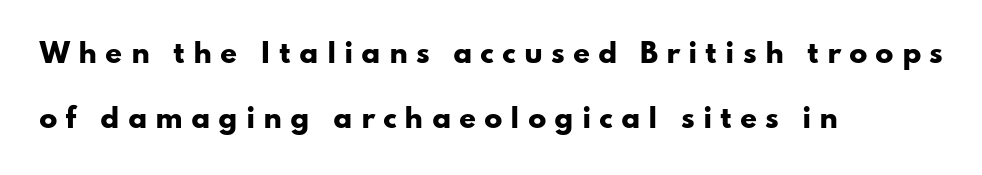
{"italic": "no", "bold": "yes", "underline": "no", "align": "left", "line_spacing": "loose", "line_spacing_ratio": 2.4, "letter_spacing": "wide", "letter_spacing_em": 0.29, "glyph_px": 27}
